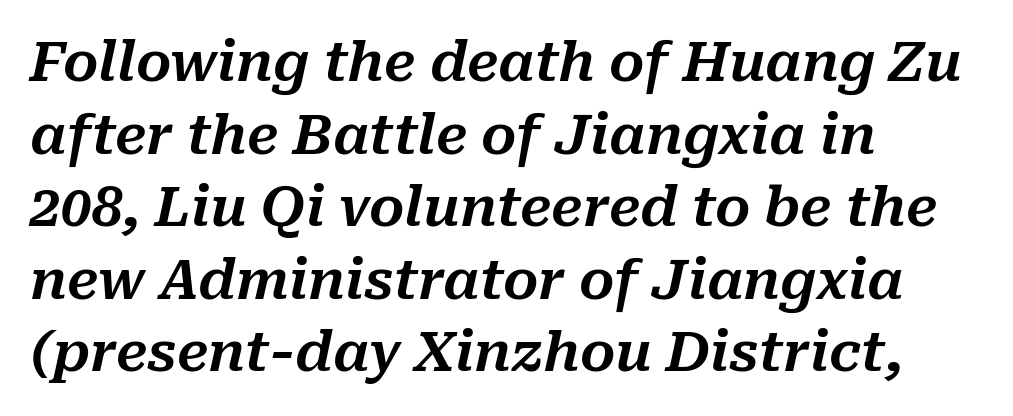
{"italic": "yes", "lean": "right", "slant_degrees": 10, "width": "normal", "stroke_contrast": "medium", "x_height": "medium", "monospaced": "no", "underline": "no", "align": "left", "line_spacing": "normal", "line_spacing_ratio": 1.32, "letter_spacing": "normal", "letter_spacing_em": 0.0, "glyph_px": 55}
